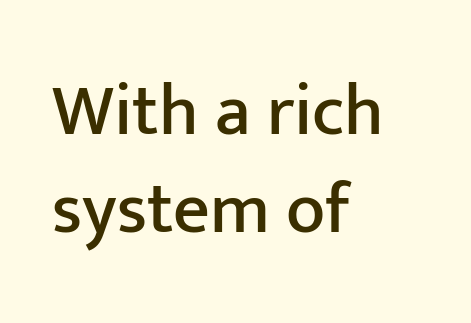
Q: Is the text italic (slanted)? A: No, it is upright.
Q: Is the typeface a serif or a sans-serif typeface? A: Sans-serif.
Q: Is the text underlined? A: No.
Q: How is the paragraph aligned? A: Left-aligned.
Q: Is the spacing between letters normal or unusually wide? A: Normal.
Q: Is the spacing between lines tight, normal or loose? A: Normal.
Q: Width (condensed, normal, or wide)? A: Normal.
Q: Stroke contrast? A: Low.
Q: x-height? A: Medium.
Q: Monospaced? A: No.
